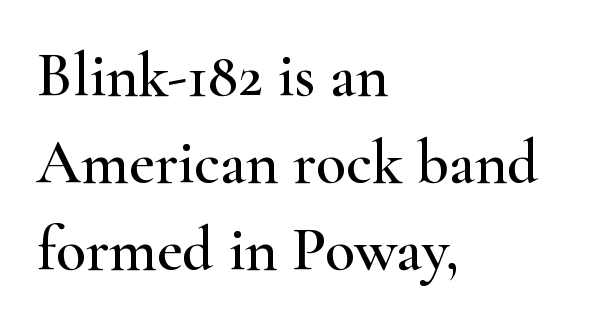
Q: Is the text italic (slanted)? A: No, it is upright.
Q: Is the typeface a serif or a sans-serif typeface? A: Serif.
Q: Is the text underlined? A: No.
Q: How is the paragraph aligned? A: Left-aligned.
Q: Is the spacing between letters normal or unusually wide? A: Normal.
Q: Is the spacing between lines tight, normal or loose? A: Normal.
Q: Width (condensed, normal, or wide)? A: Wide.
Q: Stroke contrast? A: High.
Q: x-height? A: Small.
Q: Monospaced? A: No.
